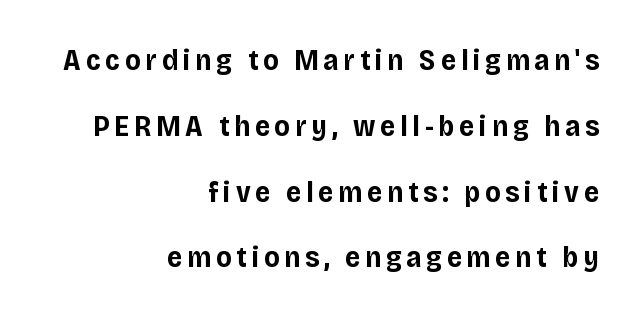
{"serif": "no", "italic": "no", "bold": "yes", "weight": "bold", "width": "normal", "stroke_contrast": "low", "x_height": "large", "monospaced": "no", "underline": "no", "align": "right", "line_spacing": "loose", "line_spacing_ratio": 2.27, "glyph_px": 29}
